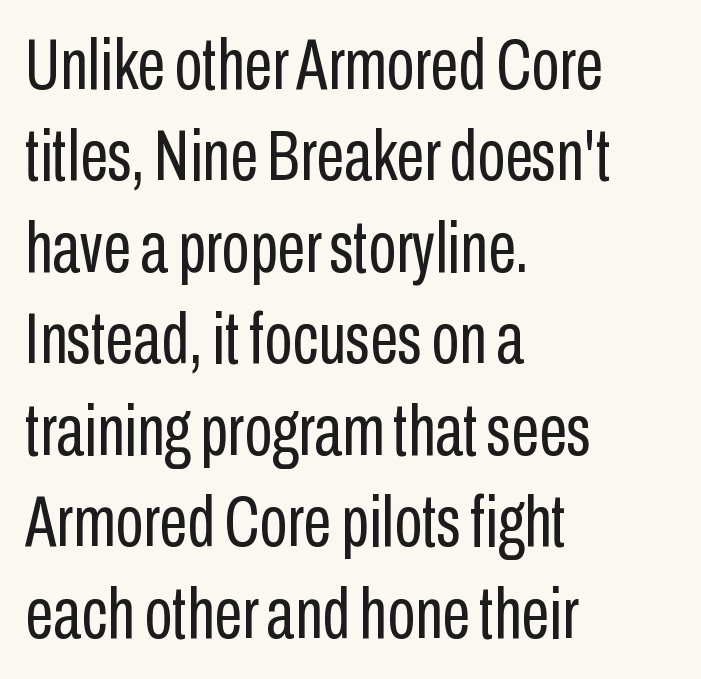
The image shows 72 px regular-weight, condensed sans-serif type, upright; set left-aligned, normal line spacing (1.27x), normal letter spacing, not underlined; low stroke contrast and a medium x-height.
